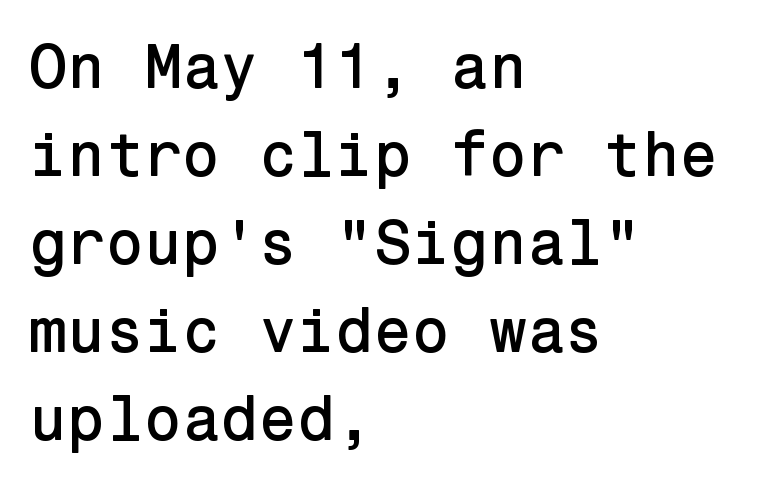
{"serif": "no", "italic": "no", "width": "normal", "stroke_contrast": "low", "x_height": "medium", "underline": "no", "align": "left", "line_spacing": "normal", "line_spacing_ratio": 1.42, "letter_spacing": "normal", "letter_spacing_em": 0.0, "glyph_px": 62}
